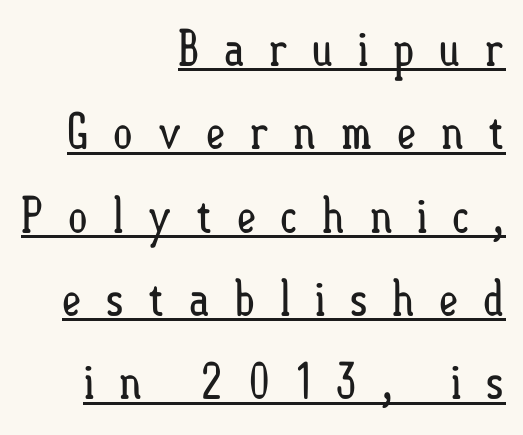
Q: Is the text bold? A: No.
Q: Is the text italic (slanted)? A: No, it is upright.
Q: Is the text underlined? A: Yes.
Q: How is the paragraph aligned? A: Right-aligned.
Q: Is the spacing between letters normal or unusually wide? A: Unusually wide.
Q: Is the spacing between lines tight, normal or loose? A: Normal.
Q: Width (condensed, normal, or wide)? A: Condensed.
Q: Stroke contrast? A: Low.
Q: x-height? A: Small.
Q: Monospaced? A: No.
